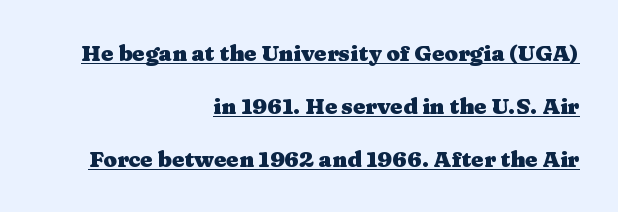
Q: Is the text bold? A: Yes.
Q: Is the text italic (slanted)? A: No, it is upright.
Q: Is the text underlined? A: Yes.
Q: How is the paragraph aligned? A: Right-aligned.
Q: Is the spacing between letters normal or unusually wide? A: Normal.
Q: Is the spacing between lines tight, normal or loose? A: Loose.
